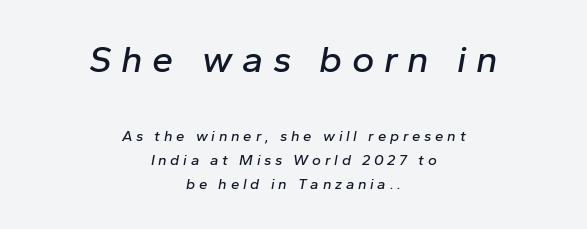
Q: Is the text italic (slanted)? A: Yes, it leans right by about 10 degrees.
Q: Is the text underlined? A: No.
Q: How is the paragraph aligned? A: Centered.
Q: Is the spacing between letters normal or unusually wide? A: Unusually wide.
Q: Is the spacing between lines tight, normal or loose? A: Normal.
Q: Which block of text is set in a larger size, the first (top) or the second (bottom)? A: The first (top) one.
Q: Width (condensed, normal, or wide)? A: Normal.
Q: Stroke contrast? A: Low.
Q: x-height? A: Medium.
Q: Monospaced? A: No.
